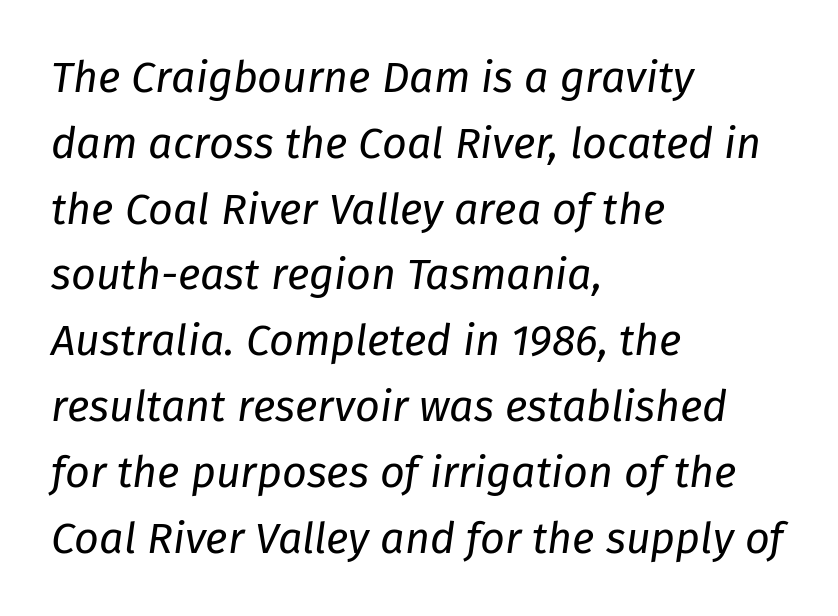
{"italic": "yes", "lean": "right", "slant_degrees": 8, "bold": "no", "weight": "regular", "width": "normal", "stroke_contrast": "low", "x_height": "medium", "monospaced": "no", "underline": "no", "align": "left", "line_spacing": "normal", "line_spacing_ratio": 1.53, "letter_spacing": "normal", "letter_spacing_em": 0.0, "glyph_px": 43}
